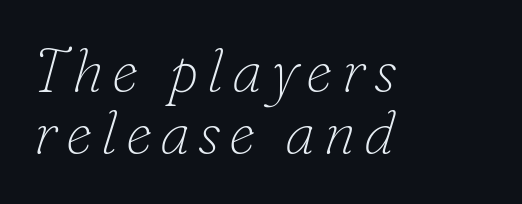
{"serif": "yes", "italic": "yes", "lean": "right", "slant_degrees": 16, "bold": "no", "weight": "thin", "width": "normal", "stroke_contrast": "low", "x_height": "small", "monospaced": "no", "underline": "no", "align": "left", "line_spacing": "tight", "line_spacing_ratio": 1.04, "glyph_px": 60}
